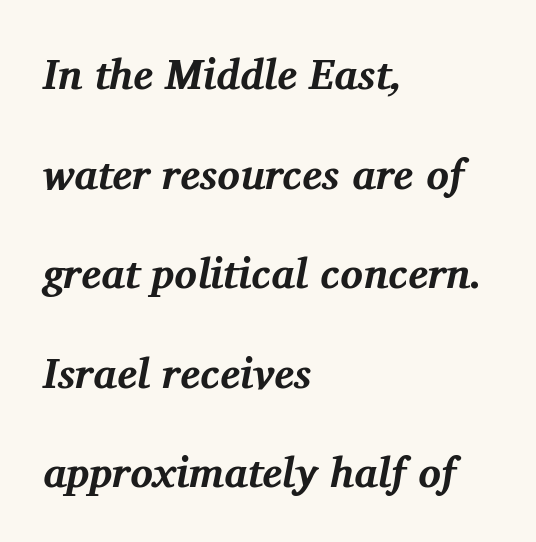
The image shows 42 px bold serif type, italic (leaning right); set left-aligned, loose line spacing (2.37x), normal letter spacing, not underlined; medium stroke contrast and a medium x-height.
